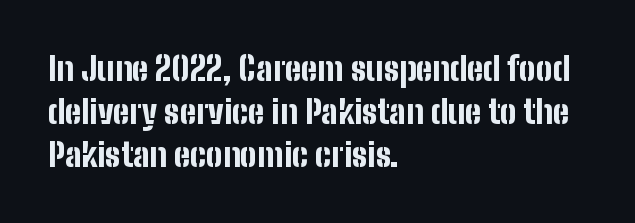
Q: Is the text bold? A: Yes.
Q: Is the text italic (slanted)? A: No, it is upright.
Q: Is the typeface a serif or a sans-serif typeface? A: Sans-serif.
Q: Is the text underlined? A: No.
Q: How is the paragraph aligned? A: Left-aligned.
Q: Is the spacing between letters normal or unusually wide? A: Normal.
Q: Is the spacing between lines tight, normal or loose? A: Normal.
Q: Width (condensed, normal, or wide)? A: Condensed.
Q: Stroke contrast? A: Low.
Q: x-height? A: Medium.
Q: Monospaced? A: No.
